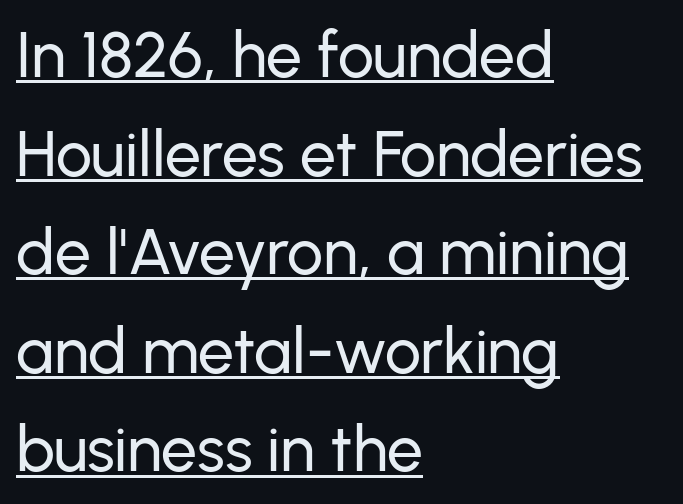
Q: Is the text italic (slanted)? A: No, it is upright.
Q: Is the typeface a serif or a sans-serif typeface? A: Sans-serif.
Q: Is the text underlined? A: Yes.
Q: How is the paragraph aligned? A: Left-aligned.
Q: Is the spacing between letters normal or unusually wide? A: Normal.
Q: Is the spacing between lines tight, normal or loose? A: Normal.
Q: Width (condensed, normal, or wide)? A: Normal.
Q: Stroke contrast? A: Low.
Q: x-height? A: Medium.
Q: Monospaced? A: No.
